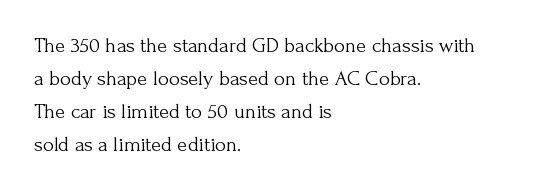
Q: Is the text bold? A: No.
Q: Is the text italic (slanted)? A: No, it is upright.
Q: Is the text underlined? A: No.
Q: How is the paragraph aligned? A: Left-aligned.
Q: Is the spacing between letters normal or unusually wide? A: Normal.
Q: Is the spacing between lines tight, normal or loose? A: Normal.
